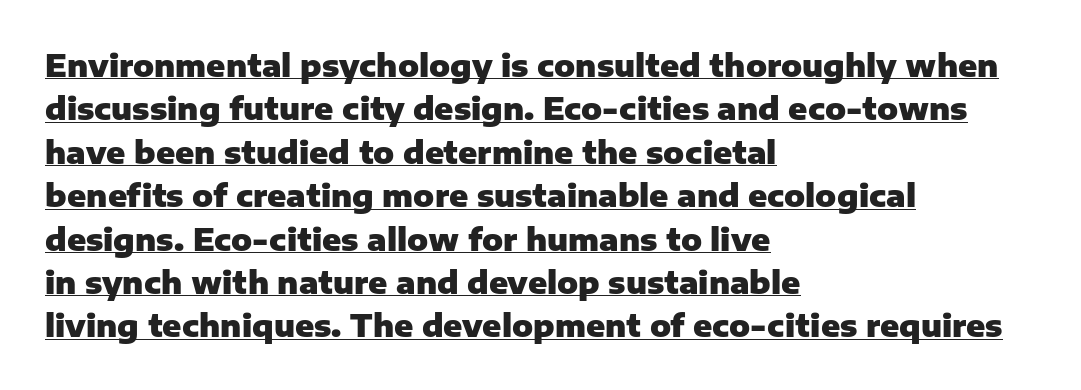
{"serif": "no", "italic": "no", "bold": "yes", "weight": "heavy", "width": "normal", "stroke_contrast": "low", "x_height": "medium", "monospaced": "no", "underline": "yes", "align": "left", "line_spacing": "normal", "line_spacing_ratio": 1.4, "letter_spacing": "normal", "letter_spacing_em": 0.0, "glyph_px": 31}
